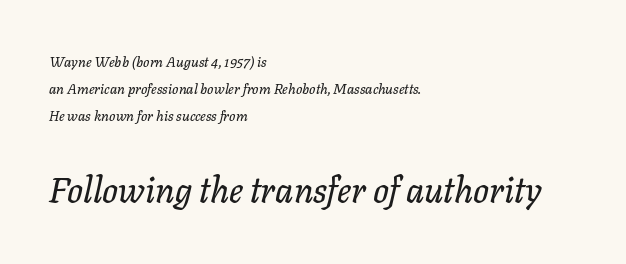
The image shows 35 px text type, italic (leaning right); set left-aligned, loose line spacing (1.94x), normal letter spacing, not underlined; the second (bottom) block is 2.5x larger; low stroke contrast and a medium x-height.
